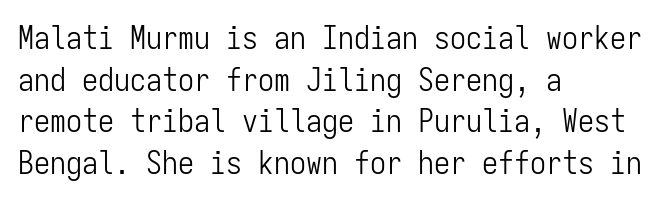
The image shows 32 px light, condensed sans-serif type, upright, monospaced; set left-aligned, normal line spacing (1.3x), normal letter spacing, not underlined; low stroke contrast and a medium x-height.
